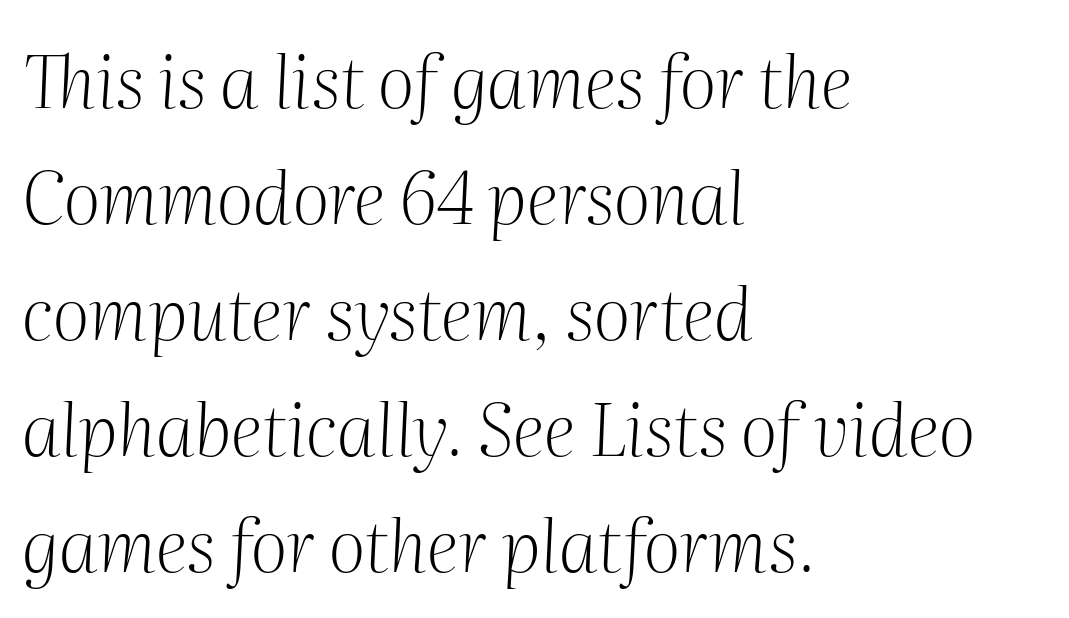
How would I describe the line gaps? Plain and ordinary. Each row of text sits above clean, open space. These lines stack with their left ends in a neat column. The axis of the letterforms is tilted away from vertical. Honestly, the letter spacing is just normal — you wouldn't notice it. The font is comparable to plain body text, perhaps lighter.
